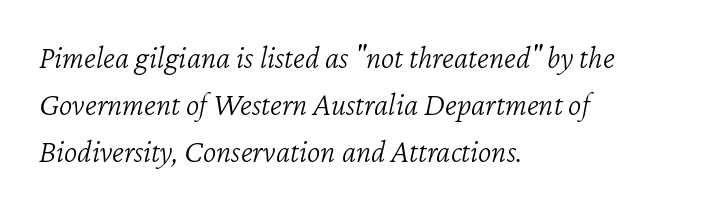
{"italic": "yes", "lean": "right", "slant_degrees": 12, "bold": "no", "weight": "light", "width": "normal", "stroke_contrast": "low", "x_height": "medium", "monospaced": "no", "underline": "no", "align": "left", "line_spacing": "normal", "line_spacing_ratio": 1.47, "letter_spacing": "normal", "letter_spacing_em": 0.0, "glyph_px": 32}
